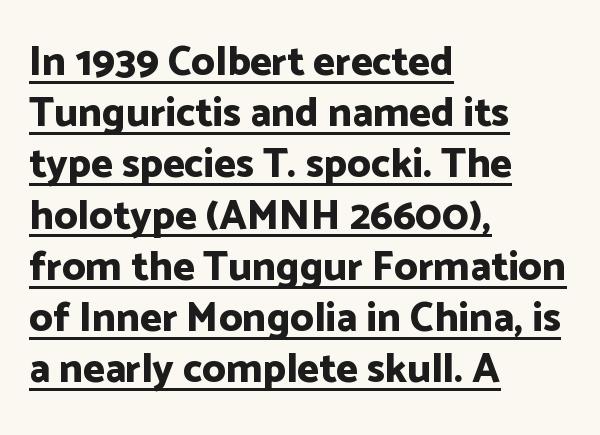
The leading is moderate, giving the passage an even texture. Students, note that the glyphs here touch the page at normal intervals. This sample has the flowing, uneven cadence of proportional lettering. Casual observation: everything's shoved over to the left. The glyphs are accompanied by a horizontal stroke just below them. The glyphs have the mass of a bold cut.
